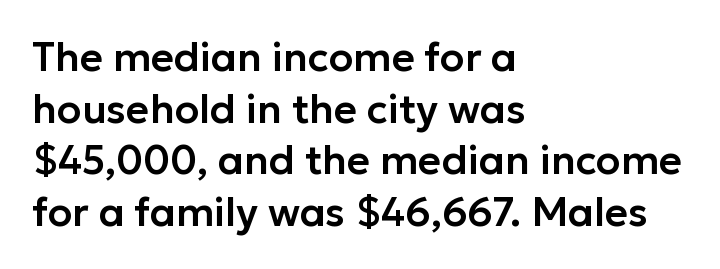
Q: Is the text italic (slanted)? A: No, it is upright.
Q: Is the typeface a serif or a sans-serif typeface? A: Sans-serif.
Q: Is the text underlined? A: No.
Q: How is the paragraph aligned? A: Left-aligned.
Q: Is the spacing between letters normal or unusually wide? A: Normal.
Q: Is the spacing between lines tight, normal or loose? A: Normal.
Q: Width (condensed, normal, or wide)? A: Normal.
Q: Stroke contrast? A: Low.
Q: x-height? A: Medium.
Q: Monospaced? A: No.
